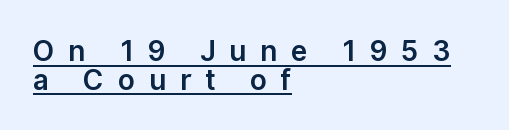
The image shows 28 px sans-serif type, upright; set left-aligned, tight line spacing (1.02x), unusually wide letter spacing (+0.49 em), underlined; low stroke contrast and a medium x-height.
